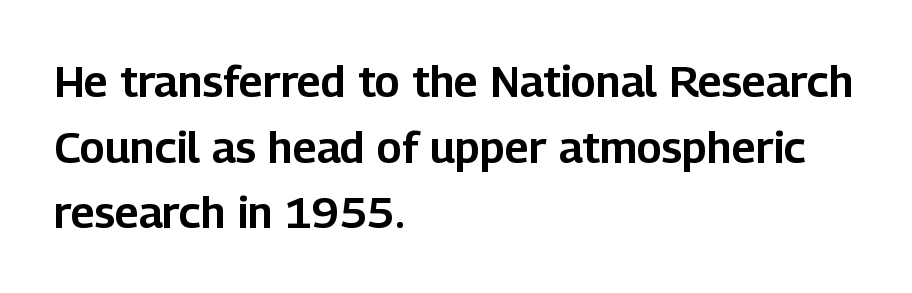
Unmarked baselines from the first word to the last. A typesetter would call this zero additional tracking. Ascenders rise straight up at ninety degrees. Character widths vary here, with narrow letters taking less room than wide ones. A typesetter would call this leading conventional body-copy spacing.
